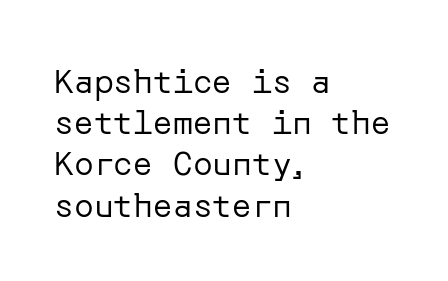
{"serif": "no", "italic": "no", "bold": "no", "weight": "regular", "width": "normal", "stroke_contrast": "low", "x_height": "medium", "underline": "no", "align": "left", "line_spacing": "normal", "line_spacing_ratio": 1.25, "letter_spacing": "normal", "letter_spacing_em": 0.0, "glyph_px": 33}
